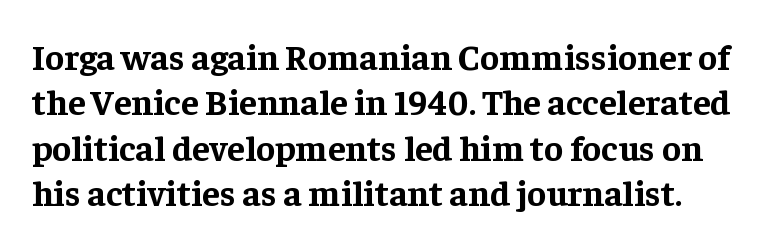
Q: Is the text bold? A: Yes.
Q: Is the text italic (slanted)? A: No, it is upright.
Q: Is the typeface a serif or a sans-serif typeface? A: Serif.
Q: Is the text underlined? A: No.
Q: Is the spacing between letters normal or unusually wide? A: Normal.
Q: Is the spacing between lines tight, normal or loose? A: Normal.
Q: Width (condensed, normal, or wide)? A: Normal.
Q: Stroke contrast? A: Low.
Q: x-height? A: Medium.
Q: Monospaced? A: No.
